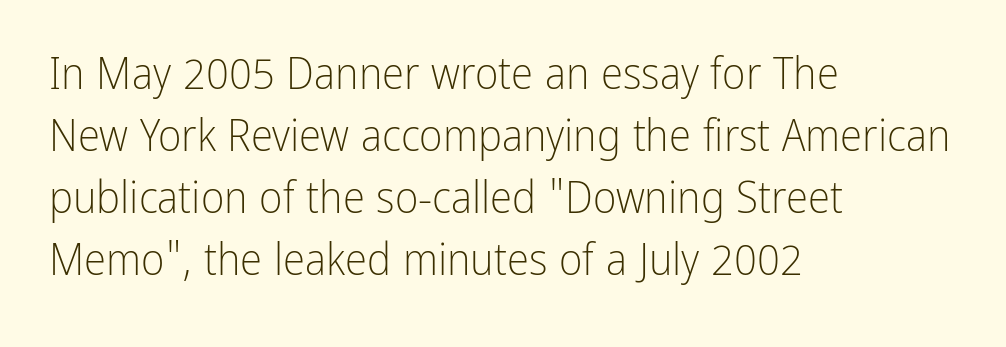
The image shows 45 px light, condensed sans-serif type, upright; set left-aligned, normal line spacing (1.38x), normal letter spacing, not underlined; low stroke contrast and a medium x-height.
